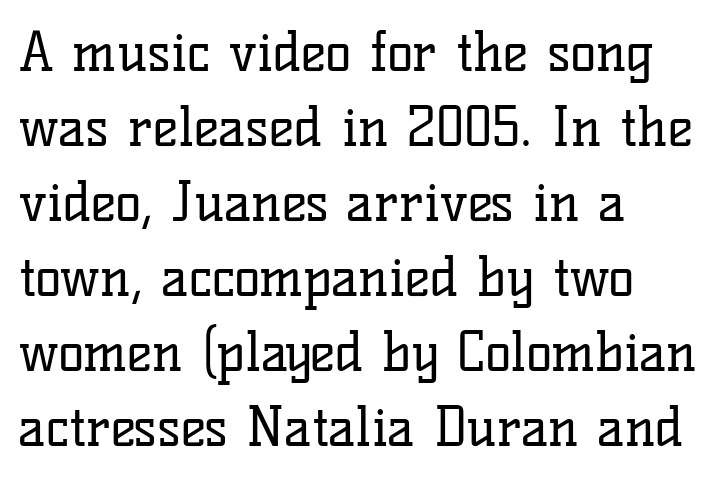
{"serif": "yes", "italic": "no", "bold": "no", "weight": "regular", "width": "normal", "stroke_contrast": "low", "x_height": "medium", "monospaced": "no", "underline": "no", "align": "left", "line_spacing": "normal", "line_spacing_ratio": 1.39, "letter_spacing": "normal", "letter_spacing_em": 0.0, "glyph_px": 54}
